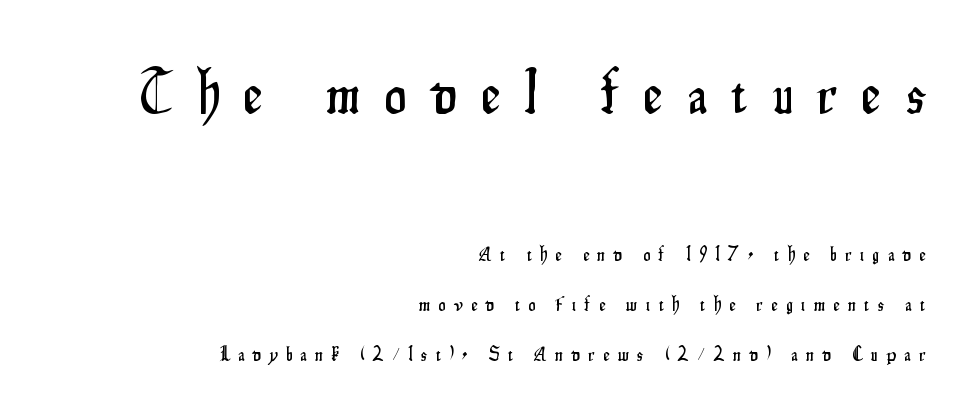
Here the glyphs are tracked loosely, breaking word shapes into spaced letters. Grotesque or geometric, the face here clearly has no serifs. The lines are spread far apart with generous leading. The face used here is proportionally spaced, like ordinary book or web type. If you drew a ruler down the right edge, every line would touch it. Here the first block reads like a headline and the second like body copy.
